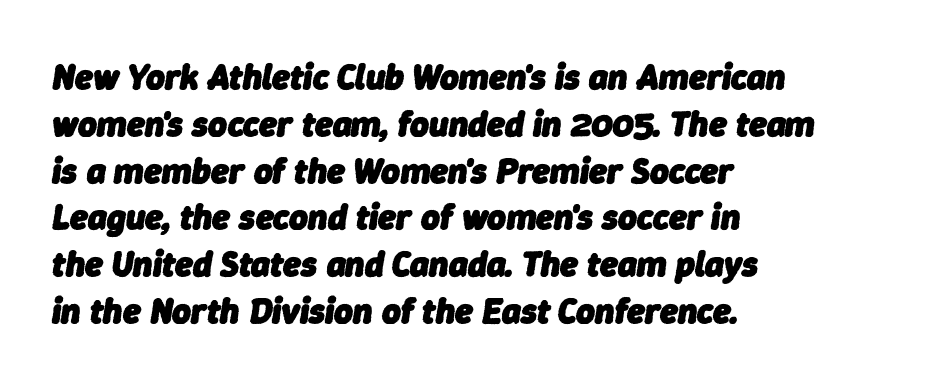
{"italic": "yes", "lean": "right", "slant_degrees": 9, "bold": "yes", "weight": "heavy", "width": "normal", "stroke_contrast": "low", "x_height": "medium", "monospaced": "no", "underline": "no", "align": "left", "line_spacing": "normal", "line_spacing_ratio": 1.3, "letter_spacing": "normal", "letter_spacing_em": 0.0, "glyph_px": 36}
